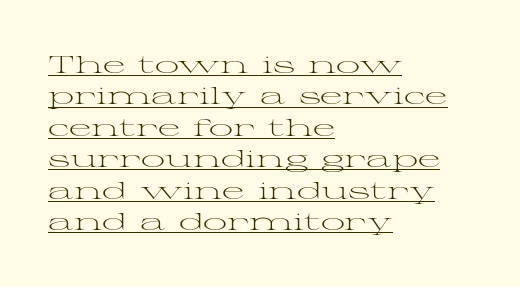
Q: Is the text bold? A: No.
Q: Is the text italic (slanted)? A: No, it is upright.
Q: Is the text underlined? A: Yes.
Q: How is the paragraph aligned? A: Left-aligned.
Q: Is the spacing between letters normal or unusually wide? A: Normal.
Q: Is the spacing between lines tight, normal or loose? A: Normal.
